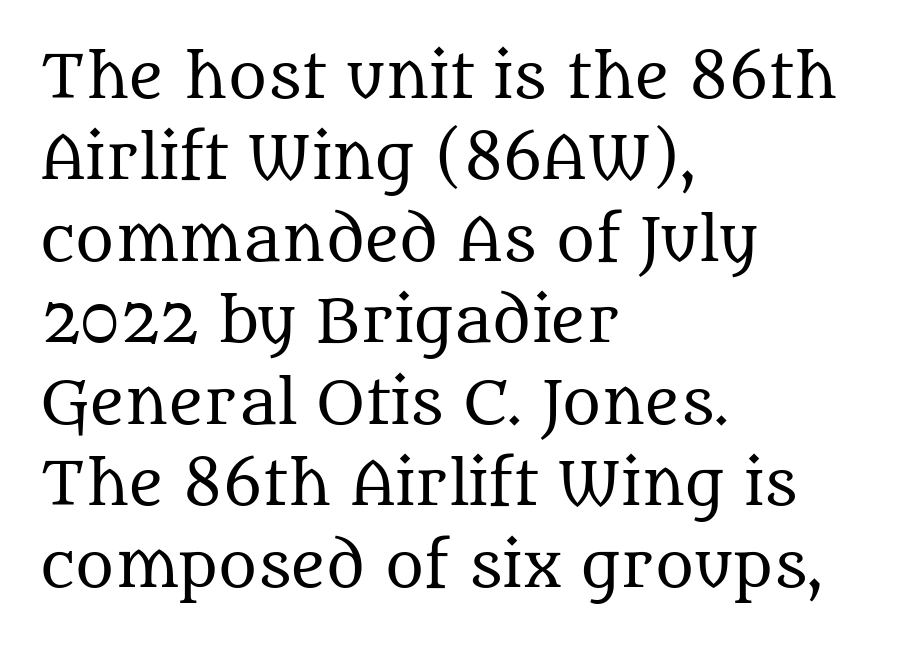
{"serif": "yes", "italic": "no", "bold": "no", "weight": "regular", "width": "normal", "stroke_contrast": "medium", "x_height": "large", "monospaced": "no", "underline": "no", "align": "left", "line_spacing": "normal", "line_spacing_ratio": 1.38, "letter_spacing": "normal", "letter_spacing_em": 0.0, "glyph_px": 59}
